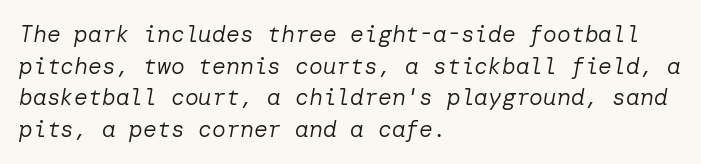
Q: Is the text bold? A: No.
Q: Is the text italic (slanted)? A: Yes, it leans right by about 10 degrees.
Q: Is the text underlined? A: No.
Q: How is the paragraph aligned? A: Left-aligned.
Q: Is the spacing between letters normal or unusually wide? A: Normal.
Q: Is the spacing between lines tight, normal or loose? A: Normal.
